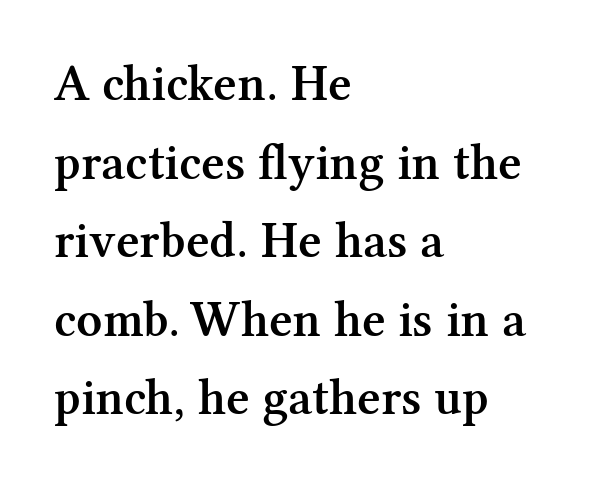
Default kerning and tracking; the words read as compact shapes. Does the type have serifs? Yes, each stem ends in a small foot. As a designer I'd log this as weight 600, semibold. Quick note: interline space is typical. Vertical strokes here are truly vertical.
